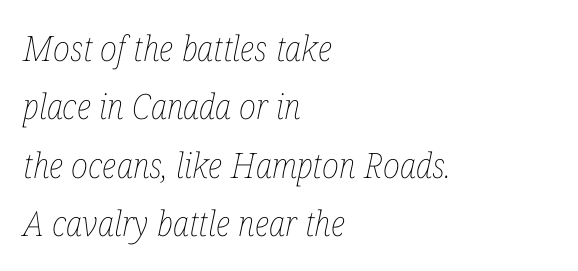
The image shows 35 px thin, condensed type, italic (leaning right); set left-aligned, normal line spacing (1.67x), normal letter spacing, not underlined; low stroke contrast and a medium x-height.
